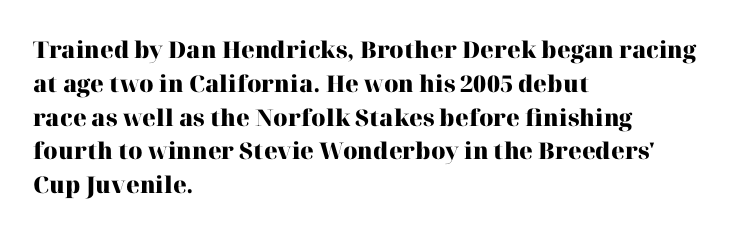
Bold? Absolutely — the strokes are thick and heavy. The setting favours the left margin, as ordinary paragraphs usually do. The font's upright variant was chosen for this text. A bare baseline throughout the passage. Vertical spacing — default.
